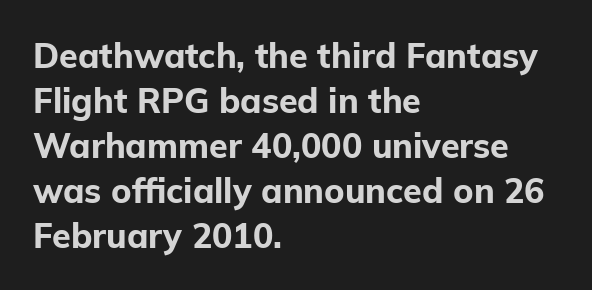
Q: Is the text bold? A: Yes.
Q: Is the text italic (slanted)? A: No, it is upright.
Q: Is the typeface a serif or a sans-serif typeface? A: Sans-serif.
Q: Is the text underlined? A: No.
Q: How is the paragraph aligned? A: Left-aligned.
Q: Is the spacing between letters normal or unusually wide? A: Normal.
Q: Is the spacing between lines tight, normal or loose? A: Normal.
Q: Width (condensed, normal, or wide)? A: Normal.
Q: Stroke contrast? A: Low.
Q: x-height? A: Medium.
Q: Monospaced? A: No.
